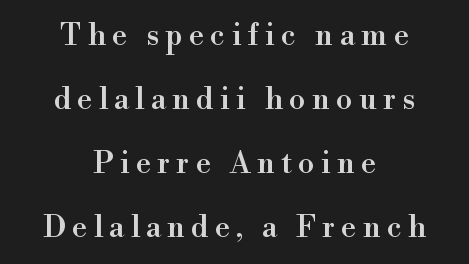
{"serif": "yes", "italic": "no", "width": "normal", "x_height": "small", "monospaced": "no", "underline": "no", "align": "center", "line_spacing": "loose", "line_spacing_ratio": 2.13, "letter_spacing": "wide", "letter_spacing_em": 0.21, "glyph_px": 30}
